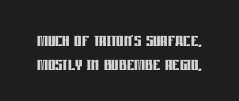
{"italic": "no", "bold": "yes", "underline": "no", "line_spacing": "tight", "line_spacing_ratio": 1.05, "letter_spacing": "normal", "letter_spacing_em": 0.0, "glyph_px": 23}
